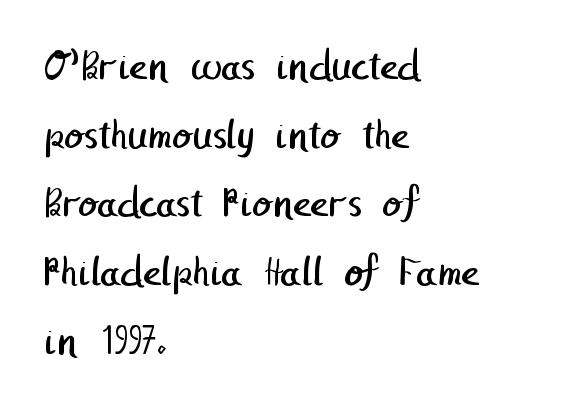
{"serif": "no", "bold": "no", "weight": "regular", "width": "normal", "stroke_contrast": "low", "x_height": "medium", "underline": "no", "align": "left", "line_spacing": "normal", "line_spacing_ratio": 1.56, "letter_spacing": "normal", "letter_spacing_em": 0.0, "glyph_px": 44}
